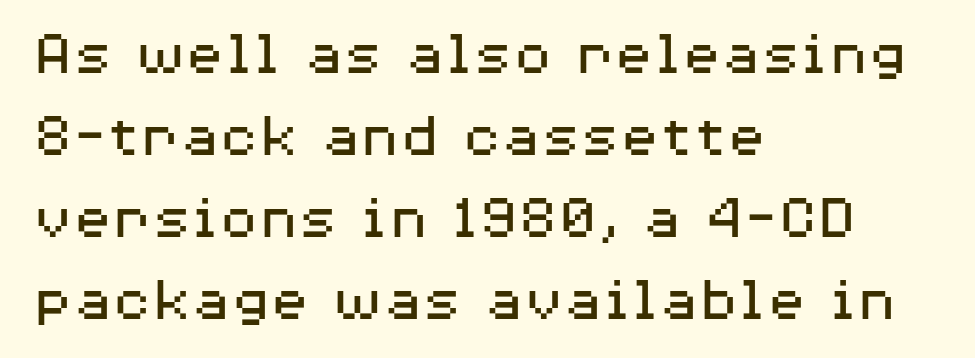
Q: Is the text bold? A: No.
Q: Is the text italic (slanted)? A: No, it is upright.
Q: Is the typeface a serif or a sans-serif typeface? A: Sans-serif.
Q: Is the text underlined? A: No.
Q: How is the paragraph aligned? A: Left-aligned.
Q: Is the spacing between letters normal or unusually wide? A: Normal.
Q: Is the spacing between lines tight, normal or loose? A: Normal.
Q: Width (condensed, normal, or wide)? A: Wide.
Q: Stroke contrast? A: Medium.
Q: x-height? A: Medium.
Q: Monospaced? A: No.
